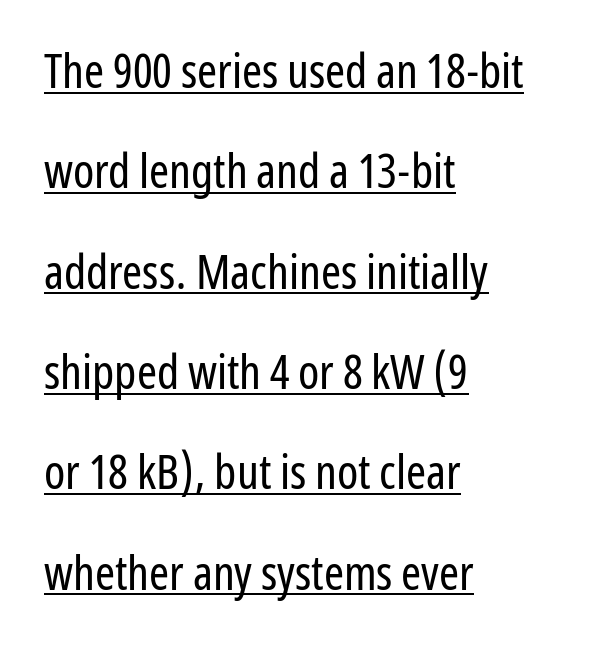
Q: Is the text bold? A: No.
Q: Is the text italic (slanted)? A: No, it is upright.
Q: Is the typeface a serif or a sans-serif typeface? A: Sans-serif.
Q: Is the text underlined? A: Yes.
Q: How is the paragraph aligned? A: Left-aligned.
Q: Is the spacing between letters normal or unusually wide? A: Normal.
Q: Is the spacing between lines tight, normal or loose? A: Loose.
Q: Width (condensed, normal, or wide)? A: Condensed.
Q: Stroke contrast? A: Low.
Q: x-height? A: Medium.
Q: Monospaced? A: No.
